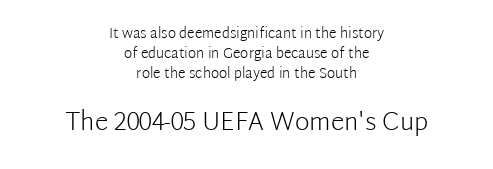
{"italic": "no", "bold": "no", "underline": "no", "align": "center", "line_spacing": "normal", "line_spacing_ratio": 1.44, "letter_spacing": "normal", "letter_spacing_em": 0.0, "larger_block": "second", "size_ratio": 1.79, "glyph_px": 25}
